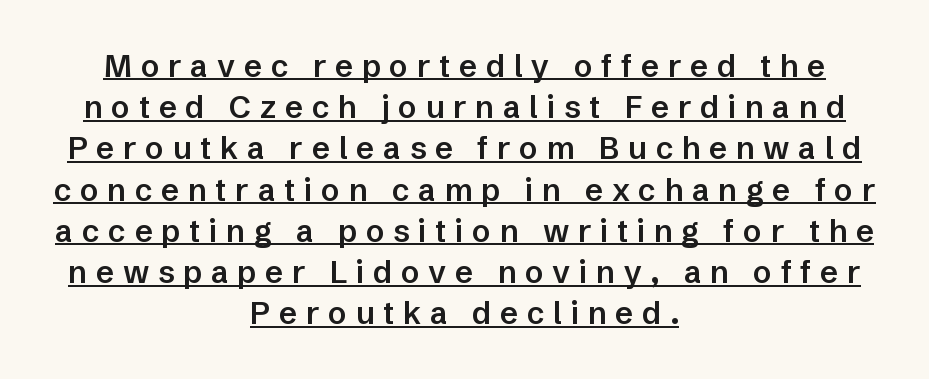
{"serif": "no", "italic": "no", "bold": "semi", "weight": "semibold", "width": "normal", "stroke_contrast": "low", "x_height": "medium", "monospaced": "no", "underline": "yes", "align": "center", "line_spacing": "normal", "line_spacing_ratio": 1.33, "letter_spacing": "wide", "letter_spacing_em": 0.28, "glyph_px": 31}
